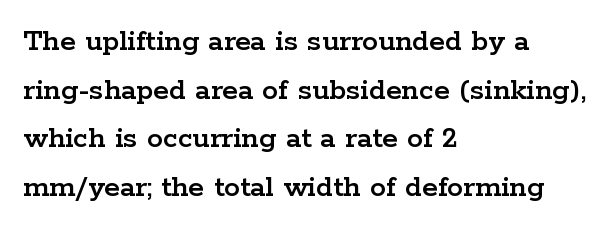
Q: Is the text italic (slanted)? A: No, it is upright.
Q: Is the typeface a serif or a sans-serif typeface? A: Serif.
Q: Is the text underlined? A: No.
Q: How is the paragraph aligned? A: Left-aligned.
Q: Is the spacing between letters normal or unusually wide? A: Normal.
Q: Is the spacing between lines tight, normal or loose? A: Normal.
Q: Width (condensed, normal, or wide)? A: Wide.
Q: Stroke contrast? A: Low.
Q: x-height? A: Medium.
Q: Monospaced? A: No.
